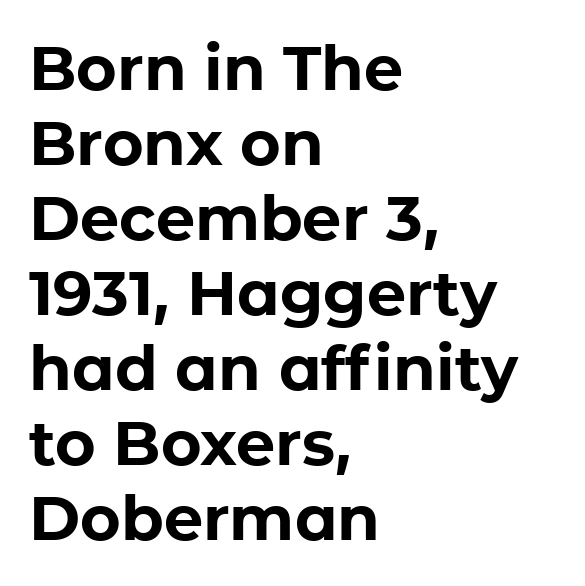
As a designer I'd log this as weight 700, bold. Underlining? Definitely not there. The type is set solid horizontally, with unmodified tracking. The typesetter chose a ragged-right arrangement here. Note the varied advance widths — an 'i' is clearly narrower than an 'm'. A typesetter would label this face a sans.
